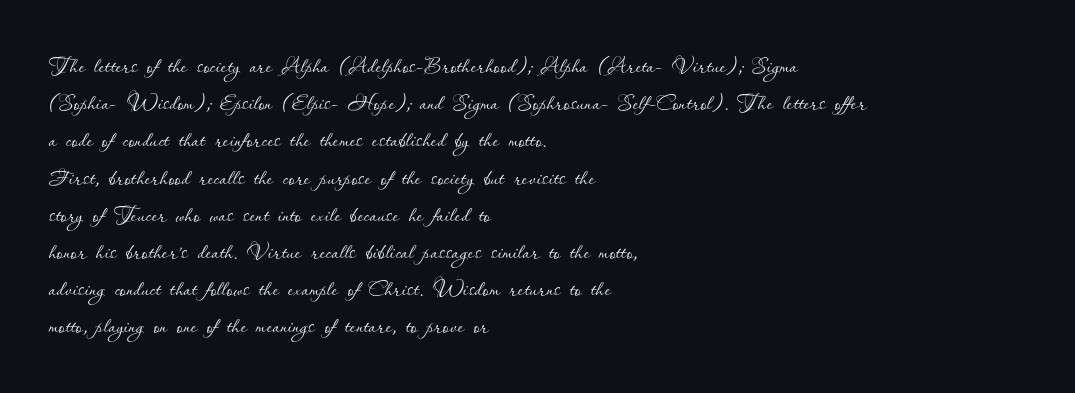
These lines keep a tight, regular rhythm from letter to letter. Nothing heavy about these letters — not bold at all. Proportional: the letters do not fall into vertical columns.
